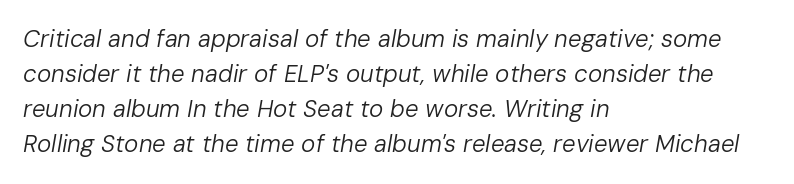
Posture: slanted. Descenders hang freely into open space. Which margin do the lines hug? The left one — the right edge is uneven. A typesetter would call this leading conventional body-copy spacing. Letter spacing: default.
